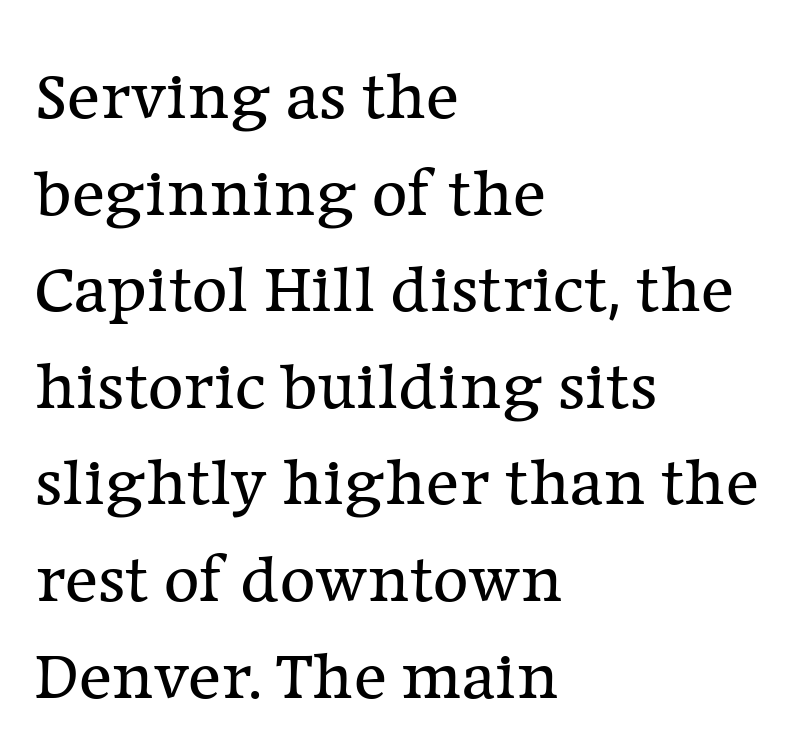
The image shows 69 px regular-weight serif type, upright; set left-aligned, normal line spacing (1.4x), normal letter spacing, not underlined; low stroke contrast and a medium x-height.
